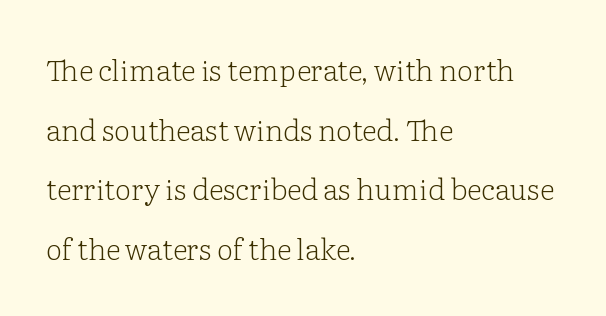
Vertical strokes here are truly vertical. Successive baselines arrive slowly, with a big drop between each. Compared with typical body copy, the letter spacing here is the same. Unbolded letterforms with no extra heft. Proportional: the letters do not fall into vertical columns. The specimen omits any rule beneath the text block's lines.
